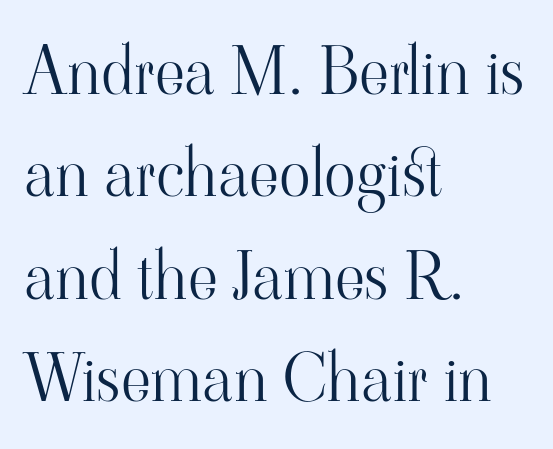
{"serif": "yes", "italic": "no", "bold": "no", "weight": "light", "width": "normal", "stroke_contrast": "high", "x_height": "small", "monospaced": "no", "underline": "no", "align": "left", "line_spacing": "normal", "line_spacing_ratio": 1.55, "letter_spacing": "normal", "letter_spacing_em": 0.0, "glyph_px": 66}
